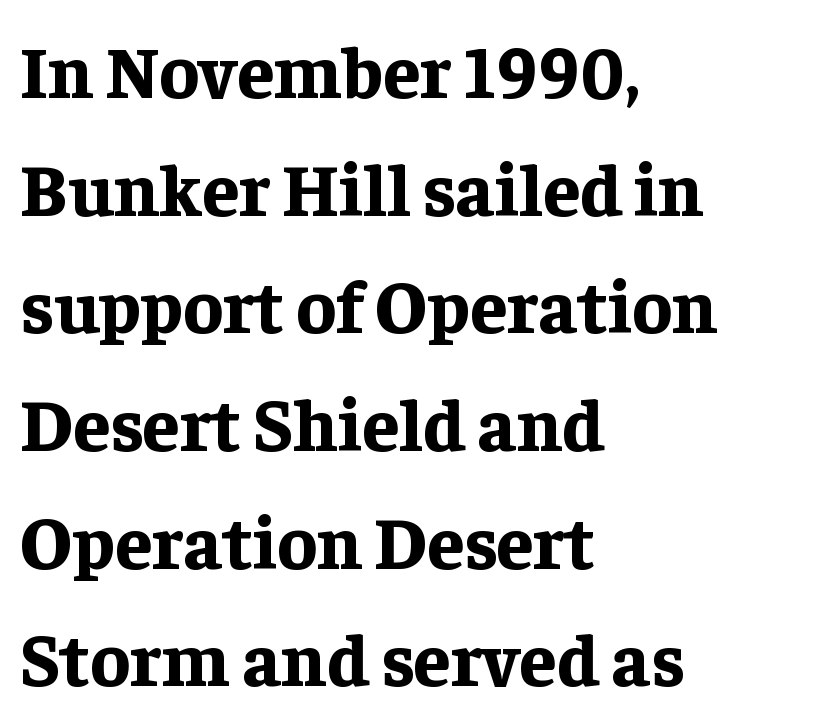
The image shows 74 px bold serif type, upright; set left-aligned, normal line spacing (1.59x), normal letter spacing, not underlined; low stroke contrast and a medium x-height.
